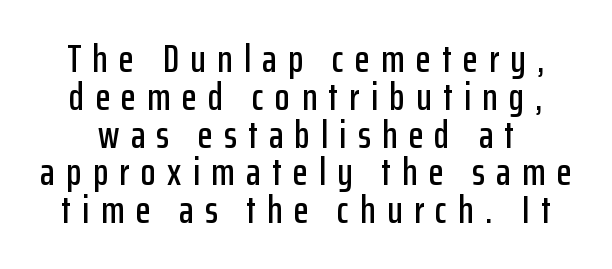
Q: Is the text italic (slanted)? A: No, it is upright.
Q: Is the typeface a serif or a sans-serif typeface? A: Sans-serif.
Q: Is the text underlined? A: No.
Q: Is the spacing between letters normal or unusually wide? A: Unusually wide.
Q: Is the spacing between lines tight, normal or loose? A: Tight.
Q: Width (condensed, normal, or wide)? A: Condensed.
Q: Stroke contrast? A: Low.
Q: x-height? A: Medium.
Q: Monospaced? A: No.
